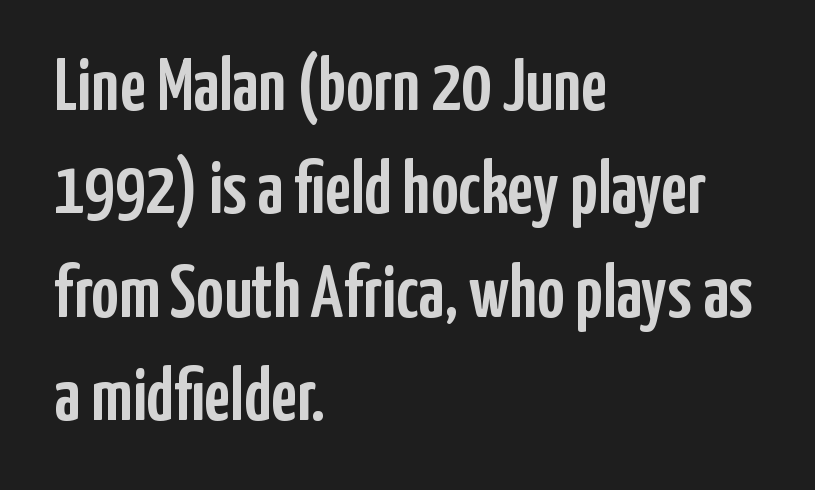
The image shows 75 px condensed sans-serif type, upright; set left-aligned, normal line spacing (1.38x), normal letter spacing, not underlined; low stroke contrast and a medium x-height.
